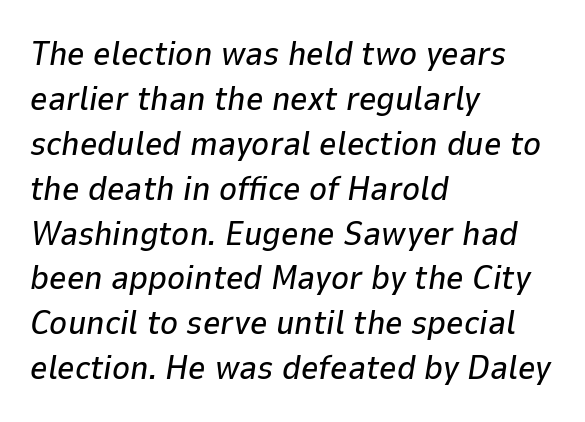
The image shows 34 px text type, italic (leaning right); set left-aligned, normal line spacing (1.32x), normal letter spacing, not underlined; low stroke contrast and a medium x-height.
